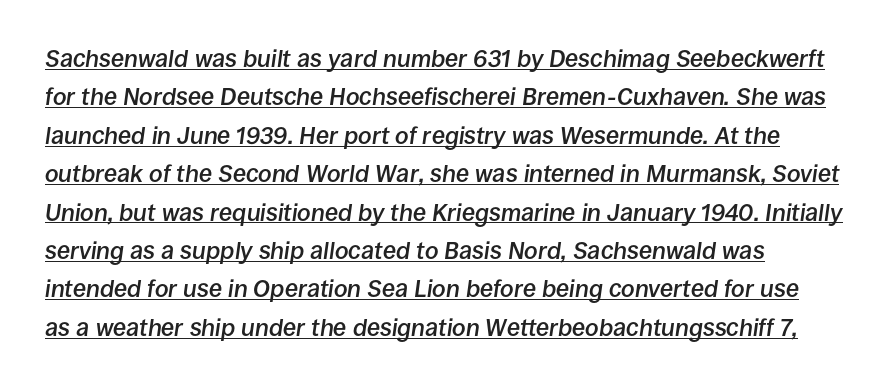
Stems and bowls a touch heavier than normal — semibold. Tall strokes in this sample are angled rather than plumb. The face used here appears with an underline applied. The line texture is even and compact thanks to regular tracking. This block has exactly the height ordinary leading produces.
